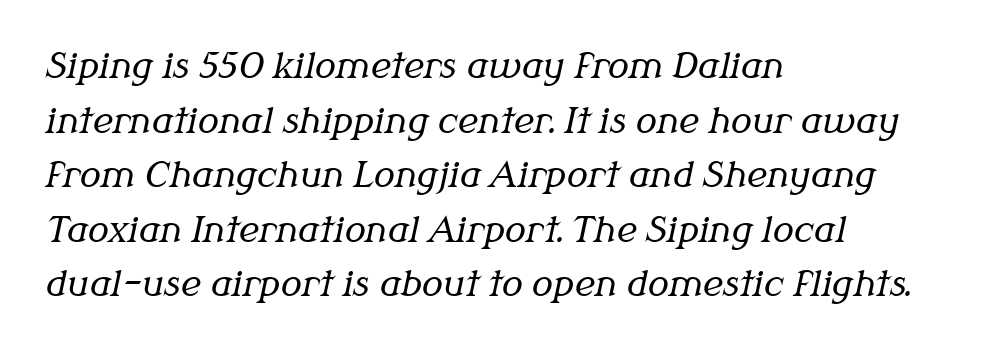
The image shows 35 px regular-weight serif type, italic (leaning right); set left-aligned, normal line spacing (1.56x), normal letter spacing, not underlined; medium stroke contrast and a medium x-height.
